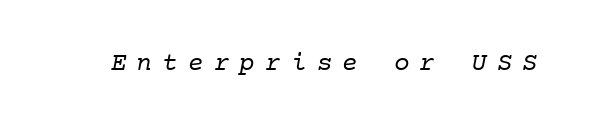
{"bold": "no", "underline": "no", "letter_spacing": "wide", "letter_spacing_em": 0.39, "glyph_px": 26}
